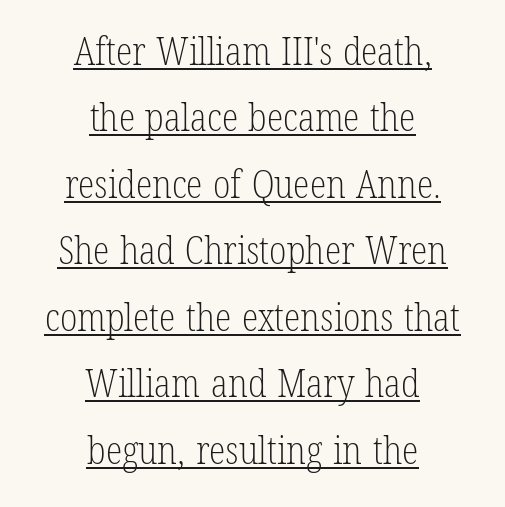
Q: Is the text bold? A: No.
Q: Is the text italic (slanted)? A: No, it is upright.
Q: Is the typeface a serif or a sans-serif typeface? A: Serif.
Q: Is the text underlined? A: Yes.
Q: How is the paragraph aligned? A: Centered.
Q: Is the spacing between letters normal or unusually wide? A: Normal.
Q: Width (condensed, normal, or wide)? A: Condensed.
Q: Stroke contrast? A: Low.
Q: x-height? A: Medium.
Q: Monospaced? A: No.
